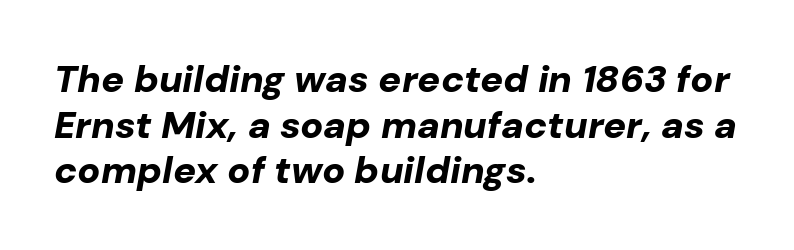
{"italic": "yes", "lean": "right", "slant_degrees": 10, "bold": "yes", "weight": "bold", "width": "normal", "stroke_contrast": "low", "x_height": "medium", "monospaced": "no", "underline": "no", "align": "left", "line_spacing_ratio": 1.2, "letter_spacing": "normal", "letter_spacing_em": 0.0, "glyph_px": 38}
